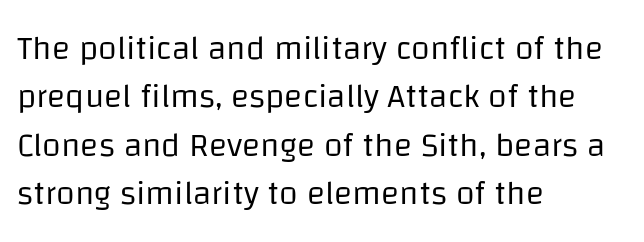
{"serif": "no", "italic": "no", "bold": "no", "weight": "regular", "width": "normal", "stroke_contrast": "low", "x_height": "large", "monospaced": "no", "underline": "no", "align": "left", "line_spacing": "normal", "line_spacing_ratio": 1.42, "letter_spacing": "normal", "letter_spacing_em": 0.0, "glyph_px": 34}
